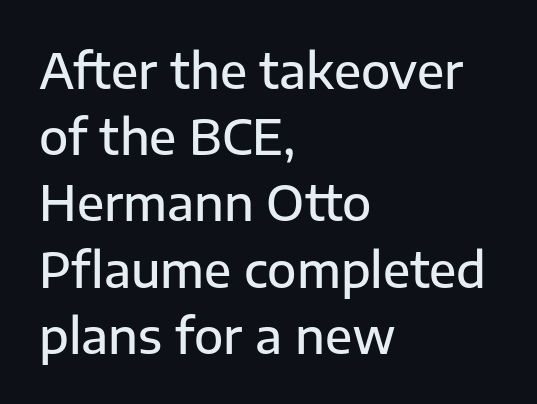
The image shows 48 px semibold sans-serif type, upright; set left-aligned, normal line spacing (1.38x), normal letter spacing, not underlined; low stroke contrast and a medium x-height.
